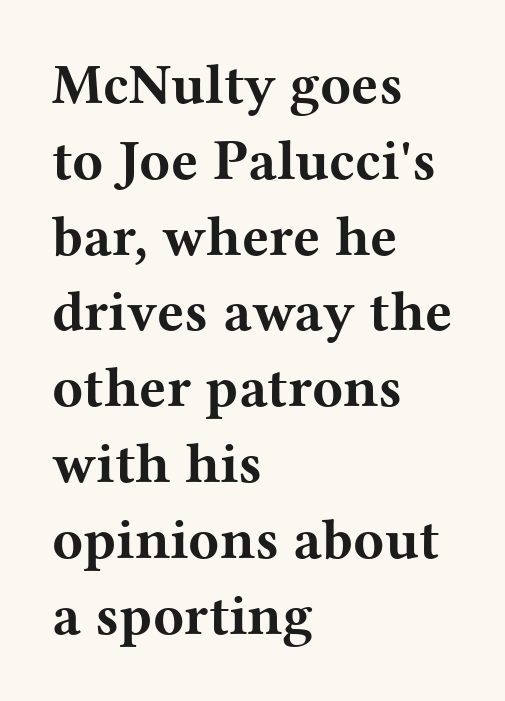
The image shows 57 px bold, wide serif type, upright; set left-aligned, normal line spacing (1.33x), normal letter spacing, not underlined; medium stroke contrast and a medium x-height.
